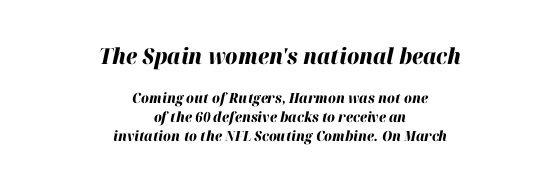
{"italic": "yes", "lean": "right", "slant_degrees": 12, "bold": "yes", "underline": "no", "align": "center", "line_spacing": "normal", "line_spacing_ratio": 1.36, "letter_spacing": "normal", "letter_spacing_em": 0.0, "larger_block": "first", "size_ratio": 1.57, "glyph_px": 22}
